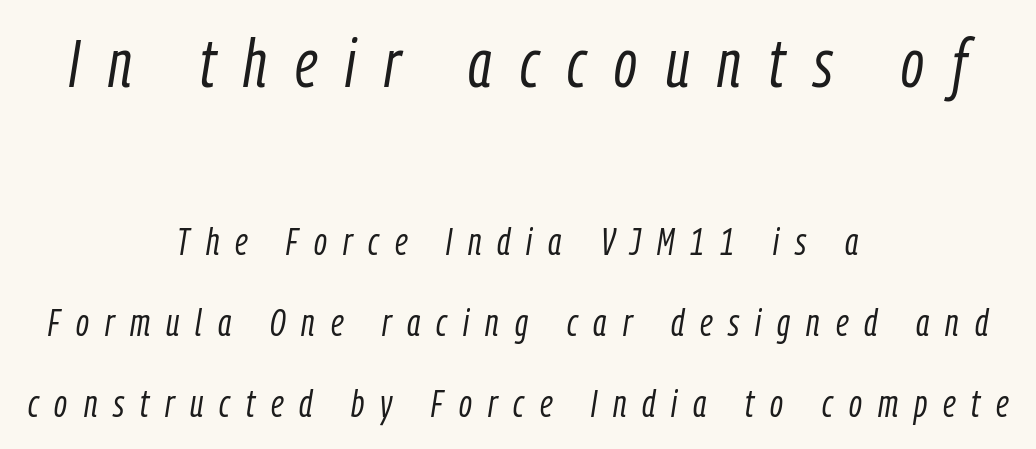
The image shows 67 px light, condensed type, italic (leaning right); set centered, loose line spacing (2.13x), unusually wide letter spacing (+0.42 em), not underlined; the first (top) block is 1.76x larger; low stroke contrast and a medium x-height.
